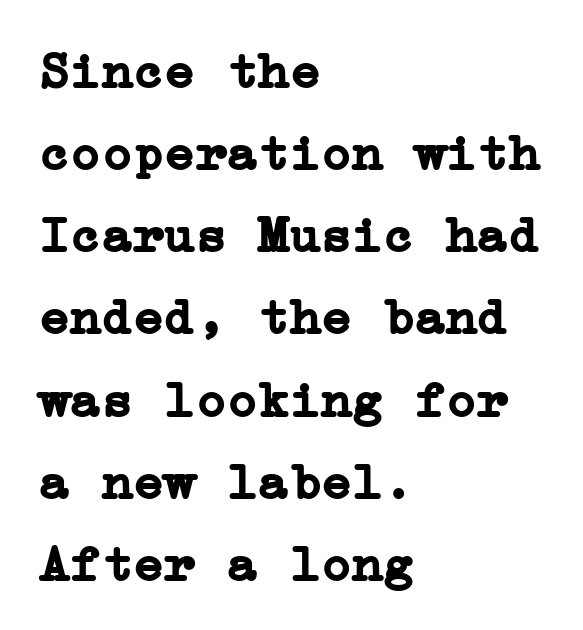
The image shows 52 px semibold serif type, upright; set left-aligned, normal line spacing (1.58x), normal letter spacing, not underlined; low stroke contrast and a medium x-height.
